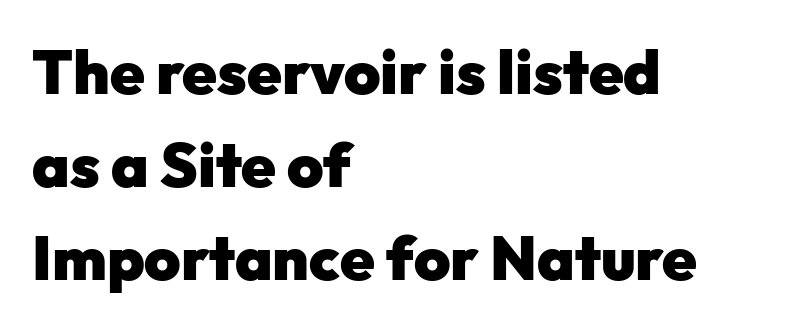
Q: Is the text bold? A: Yes.
Q: Is the text italic (slanted)? A: No, it is upright.
Q: Is the typeface a serif or a sans-serif typeface? A: Sans-serif.
Q: Is the text underlined? A: No.
Q: How is the paragraph aligned? A: Left-aligned.
Q: Is the spacing between letters normal or unusually wide? A: Normal.
Q: Is the spacing between lines tight, normal or loose? A: Normal.
Q: Width (condensed, normal, or wide)? A: Normal.
Q: Stroke contrast? A: Low.
Q: x-height? A: Medium.
Q: Monospaced? A: No.
